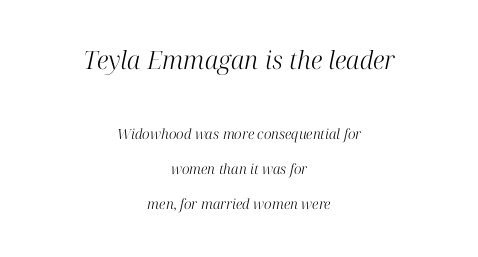
{"italic": "yes", "lean": "right", "slant_degrees": 12, "bold": "no", "underline": "no", "align": "center", "line_spacing": "loose", "line_spacing_ratio": 2.5, "letter_spacing": "normal", "letter_spacing_em": 0.0, "larger_block": "first", "size_ratio": 1.79, "glyph_px": 25}
